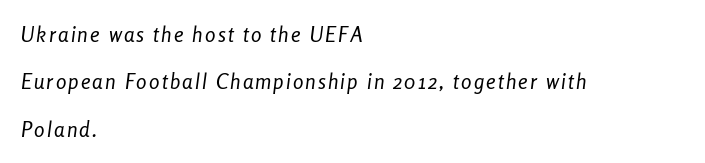
The image shows 21 px text type, italic (leaning right); set left-aligned, loose line spacing (2.26x), not underlined.
